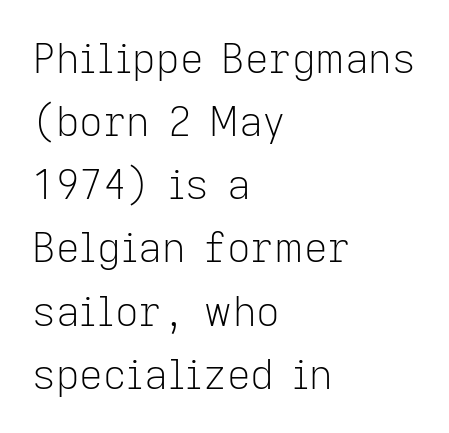
Q: Is the text bold? A: No.
Q: Is the text italic (slanted)? A: No, it is upright.
Q: Is the typeface a serif or a sans-serif typeface? A: Sans-serif.
Q: Is the text underlined? A: No.
Q: How is the paragraph aligned? A: Left-aligned.
Q: Is the spacing between letters normal or unusually wide? A: Normal.
Q: Is the spacing between lines tight, normal or loose? A: Normal.
Q: Width (condensed, normal, or wide)? A: Normal.
Q: Stroke contrast? A: Low.
Q: x-height? A: Medium.
Q: Monospaced? A: No.
